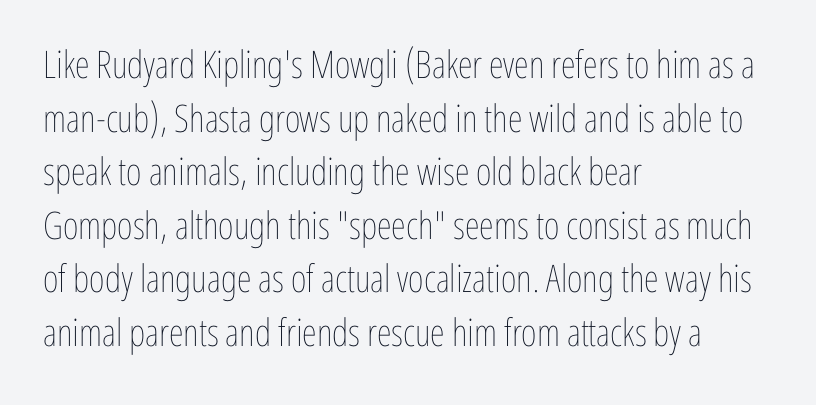
{"italic": "no", "bold": "no", "weight": "thin", "width": "condensed", "stroke_contrast": "low", "x_height": "medium", "monospaced": "no", "underline": "no", "align": "left", "line_spacing": "normal", "line_spacing_ratio": 1.41, "letter_spacing": "normal", "letter_spacing_em": 0.0, "glyph_px": 38}
